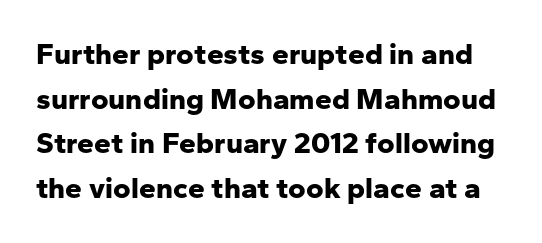
Q: Is the text bold? A: Yes.
Q: Is the text italic (slanted)? A: No, it is upright.
Q: Is the typeface a serif or a sans-serif typeface? A: Sans-serif.
Q: Is the text underlined? A: No.
Q: Is the spacing between letters normal or unusually wide? A: Normal.
Q: Is the spacing between lines tight, normal or loose? A: Normal.
Q: Width (condensed, normal, or wide)? A: Normal.
Q: Stroke contrast? A: Low.
Q: x-height? A: Medium.
Q: Monospaced? A: No.
